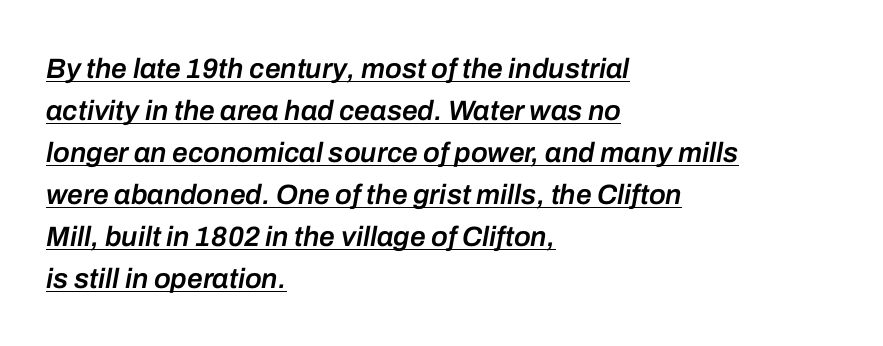
Observe the lean: these are italic letterforms. The rendered words wear a rule along their underside. Each letter keeps its own natural width here, so spacing adapts to shape. Regular leading.
